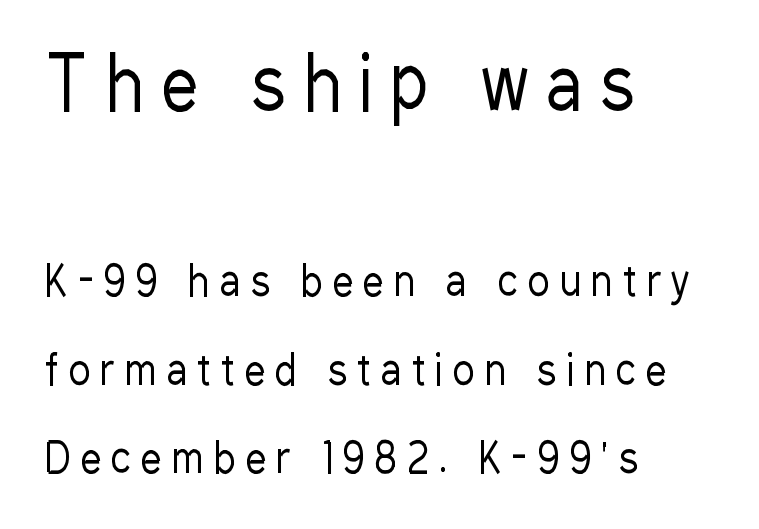
The image shows 72 px regular-weight, condensed sans-serif type, upright; set left-aligned, loose line spacing (2.16x), unusually wide letter spacing (+0.26 em), not underlined; the first (top) block is 1.76x larger; low stroke contrast and a medium x-height.
